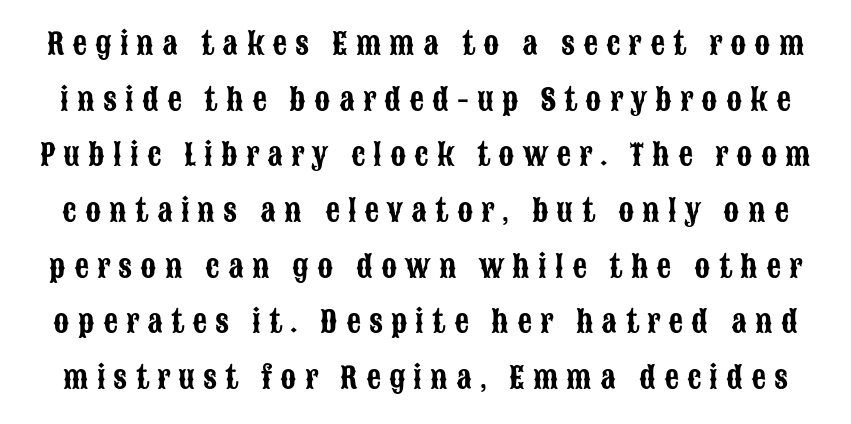
{"serif": "no", "italic": "no", "width": "condensed", "stroke_contrast": "low", "x_height": "large", "monospaced": "no", "underline": "no", "line_spacing": "loose", "line_spacing_ratio": 1.92, "letter_spacing": "wide", "letter_spacing_em": 0.28, "glyph_px": 29}
